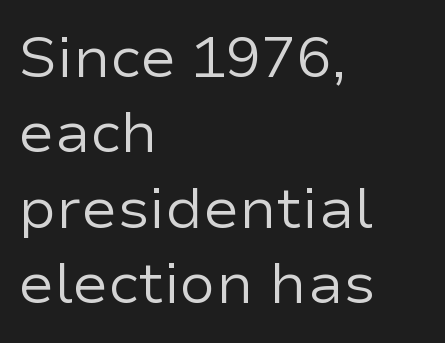
{"serif": "no", "italic": "no", "bold": "no", "weight": "regular", "width": "normal", "stroke_contrast": "low", "x_height": "medium", "monospaced": "no", "underline": "no", "align": "left", "line_spacing": "normal", "line_spacing_ratio": 1.3, "letter_spacing": "normal", "letter_spacing_em": 0.0, "glyph_px": 58}
